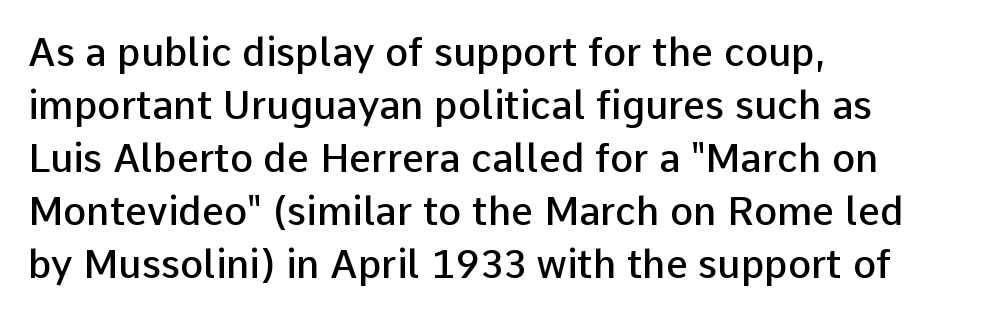
Horizontal bands of white between lines are of average thickness. The passage shown is not underscored anywhere. Typographic density is moderately raised because the face is semibold. Layout note: lines flush left. The line texture is even and compact thanks to regular tracking.
